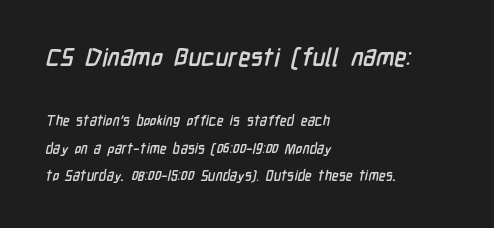
Q: Is the text bold? A: Yes.
Q: Is the text underlined? A: No.
Q: How is the paragraph aligned? A: Left-aligned.
Q: Is the spacing between letters normal or unusually wide? A: Normal.
Q: Is the spacing between lines tight, normal or loose? A: Loose.
Q: Which block of text is set in a larger size, the first (top) or the second (bottom)? A: The first (top) one.
